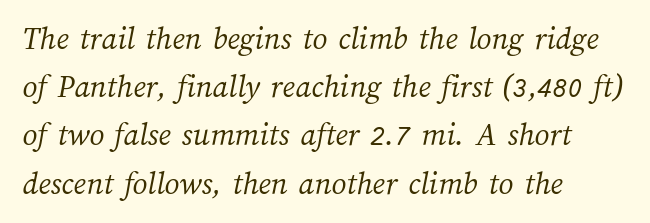
Honestly, there is no underline to notice here at all. Letter spacing: default. Typeset ragged right — the left edge is the straight one. No heavy texture on the line: the type isn't bold.
